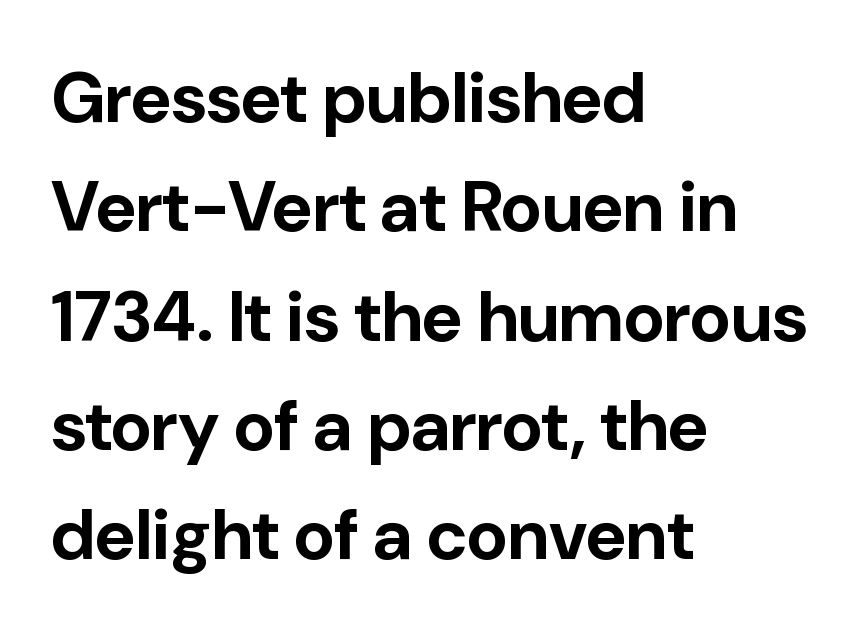
Glyph-to-glyph distance matches everyday printed text. Layout note: lines flush left. Typographically, this falls in the sans-serif category. The rows are spaced the way most documents space them. Each letter keeps its own natural width here, so spacing adapts to shape. Plenty of ink on the page — the face is bold.
